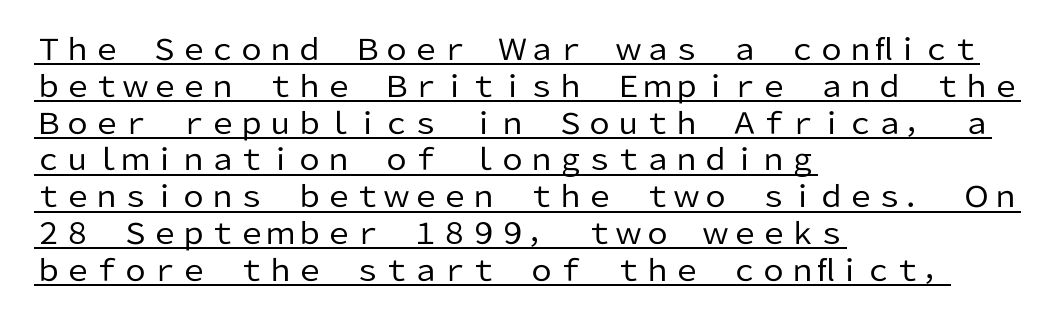
Does the type have serifs? No, each stem ends abruptly. Is the stroke heavy? The answer is a plain regular-or-lighter. A rule runs beneath these lines of type. The lettering holds an erect, upright posture throughout. These lines keep a tight, regular rhythm from letter to letter.
